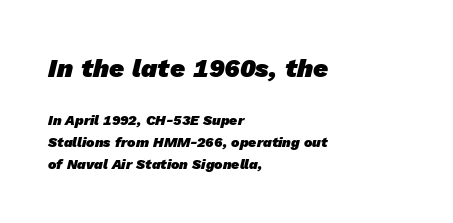
Q: Is the text bold? A: Yes.
Q: Is the text underlined? A: No.
Q: How is the paragraph aligned? A: Left-aligned.
Q: Is the spacing between letters normal or unusually wide? A: Normal.
Q: Is the spacing between lines tight, normal or loose? A: Normal.
Q: Which block of text is set in a larger size, the first (top) or the second (bottom)? A: The first (top) one.
